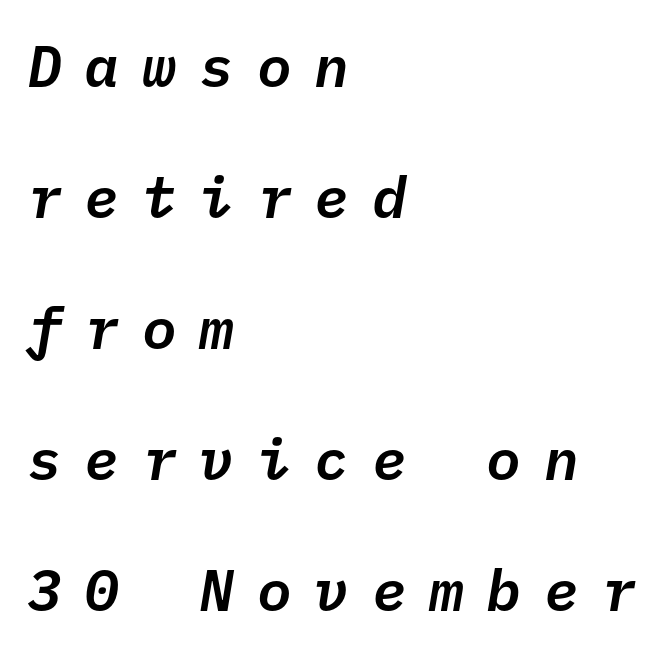
{"italic": "yes", "lean": "right", "slant_degrees": 10, "width": "normal", "stroke_contrast": "low", "x_height": "medium", "monospaced": "yes", "underline": "no", "align": "left", "line_spacing": "loose", "line_spacing_ratio": 2.26, "letter_spacing": "wide", "letter_spacing_em": 0.39, "glyph_px": 58}
